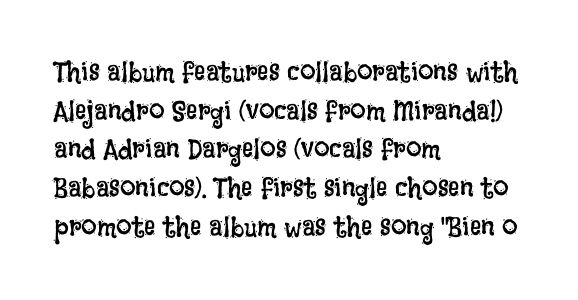
Q: Is the text bold? A: No.
Q: Is the text italic (slanted)? A: No, it is upright.
Q: Is the text underlined? A: No.
Q: How is the paragraph aligned? A: Left-aligned.
Q: Is the spacing between letters normal or unusually wide? A: Normal.
Q: Is the spacing between lines tight, normal or loose? A: Normal.
Q: Width (condensed, normal, or wide)? A: Condensed.
Q: Stroke contrast? A: Low.
Q: x-height? A: Large.
Q: Monospaced? A: No.
